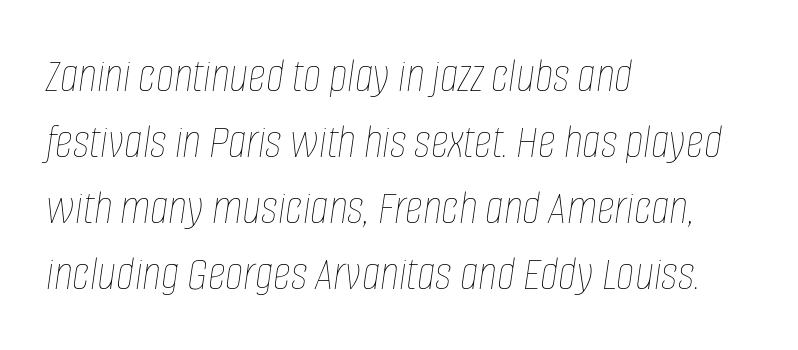
The image shows 50 px thin, condensed type, italic (leaning right); set left-aligned, normal line spacing (1.32x), normal letter spacing, not underlined; low stroke contrast and a large x-height.
